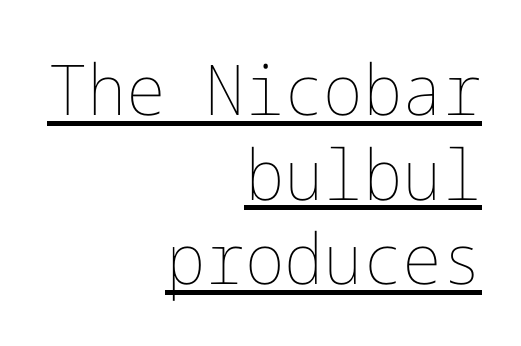
The lettering holds an erect, upright posture throughout. Heaviness? Minimal to ordinary, like unemphasized prose. The specimen includes a rule beneath the text block's lines. There is no visible air inserted between adjacent glyphs.
